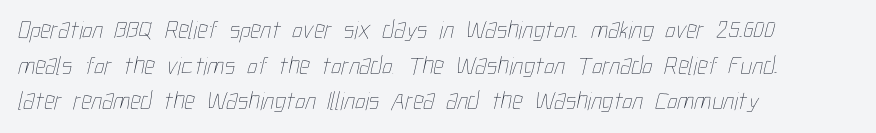
Q: Is the text bold? A: No.
Q: Is the text underlined? A: No.
Q: How is the paragraph aligned? A: Left-aligned.
Q: Is the spacing between letters normal or unusually wide? A: Normal.
Q: Is the spacing between lines tight, normal or loose? A: Normal.
